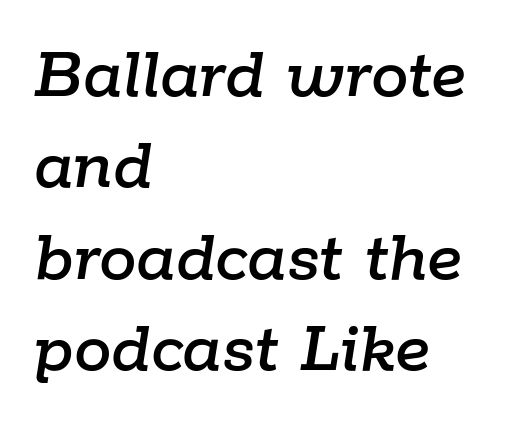
The image shows 75 px text type, italic (leaning right); set left-aligned, line spacing 1.22x, normal letter spacing, not underlined; low stroke contrast and a medium x-height.
